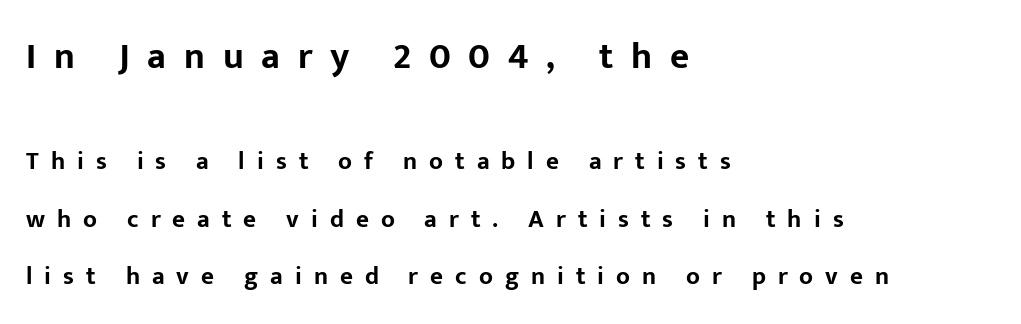
The font family rendered here belongs to the sans-serif group. Does the bottom block carry the larger type? No, the top block does. Varying glyph widths throughout — classic text-font behaviour. The specimen omits any rule beneath the text block's lines. Quick note: not italic, upright. Baseline-to-baseline distance is far greater than the letter height.
